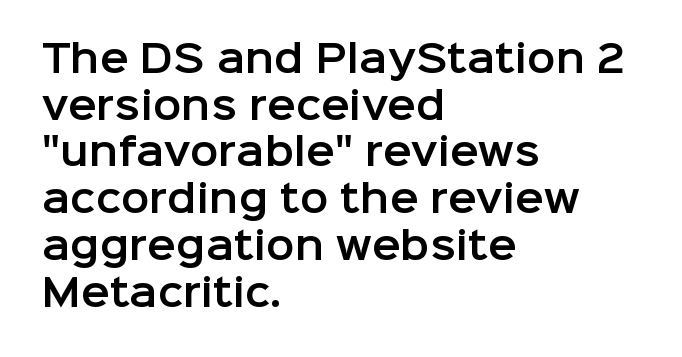
The face used here is proportionally spaced, like ordinary book or web type. These lines are set flush left with a ragged right edge. The typography opts for an upright posture over an oblique one. The line texture is even and compact thanks to regular tracking.
